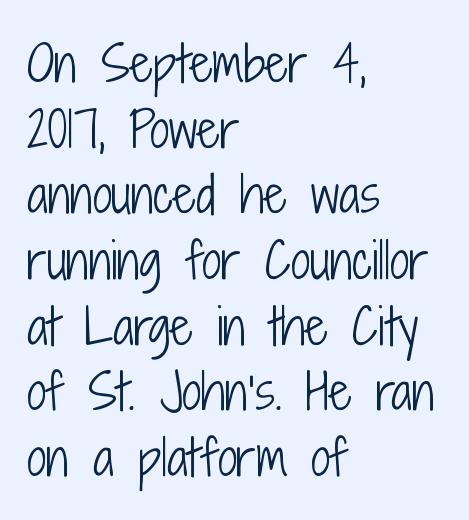
Here the designer chose a conventional face with non-uniform glyph widths. The rendering keeps characters at their native spacing. Which margin do the lines hug? The left one — the right edge is uneven. Look at the bottom of the vertical strokes: they stop flat, with no serifs.
